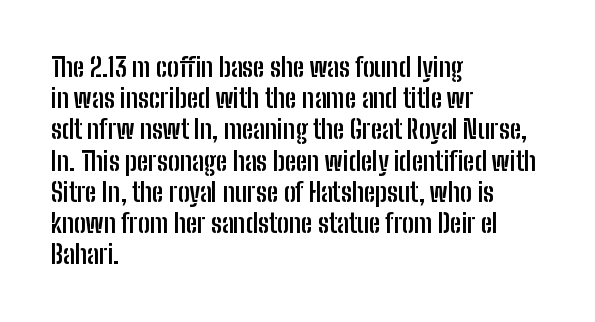
Q: Is the text bold? A: Yes.
Q: Is the text italic (slanted)? A: No, it is upright.
Q: Is the text underlined? A: No.
Q: How is the paragraph aligned? A: Left-aligned.
Q: Is the spacing between letters normal or unusually wide? A: Normal.
